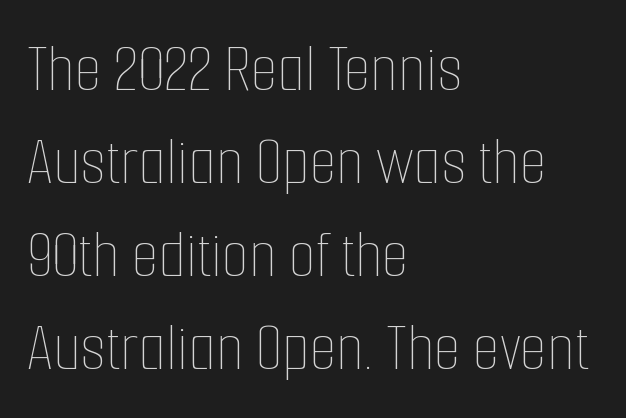
{"italic": "no", "bold": "no", "weight": "thin", "width": "condensed", "stroke_contrast": "low", "x_height": "medium", "monospaced": "no", "underline": "no", "align": "left", "line_spacing": "normal", "line_spacing_ratio": 1.33, "letter_spacing": "normal", "letter_spacing_em": 0.0, "glyph_px": 70}
